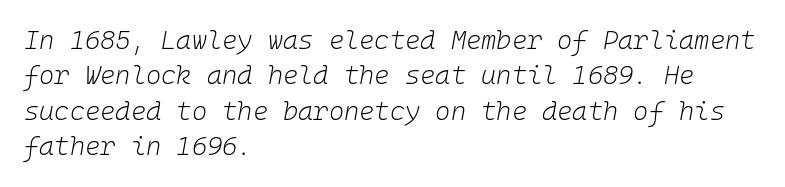
The image shows 26 px text type, italic (leaning right); set left-aligned, normal line spacing (1.36x), normal letter spacing, not underlined.
